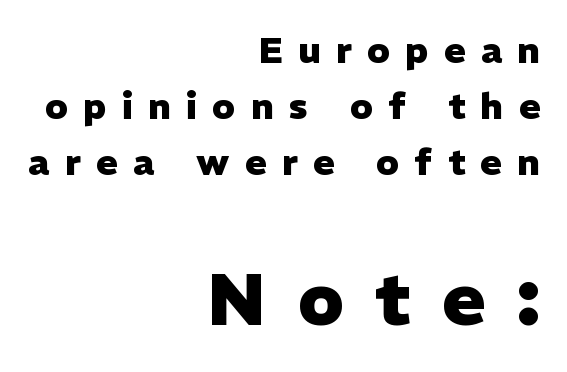
{"serif": "no", "italic": "no", "bold": "yes", "weight": "heavy", "width": "normal", "stroke_contrast": "low", "x_height": "medium", "monospaced": "no", "underline": "no", "align": "right", "line_spacing": "normal", "line_spacing_ratio": 1.55, "letter_spacing": "wide", "letter_spacing_em": 0.43, "larger_block": "second", "size_ratio": 2.03, "glyph_px": 73}
